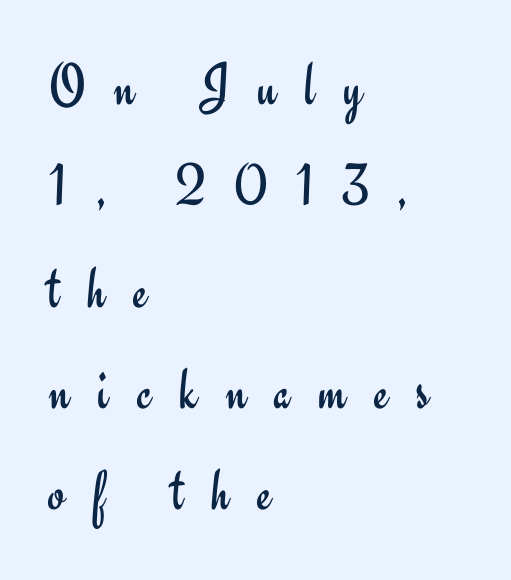
{"serif": "no", "bold": "no", "weight": "regular", "width": "normal", "stroke_contrast": "low", "x_height": "small", "monospaced": "no", "underline": "no", "align": "left", "line_spacing": "normal", "line_spacing_ratio": 1.66, "letter_spacing": "wide", "letter_spacing_em": 0.46, "glyph_px": 61}
